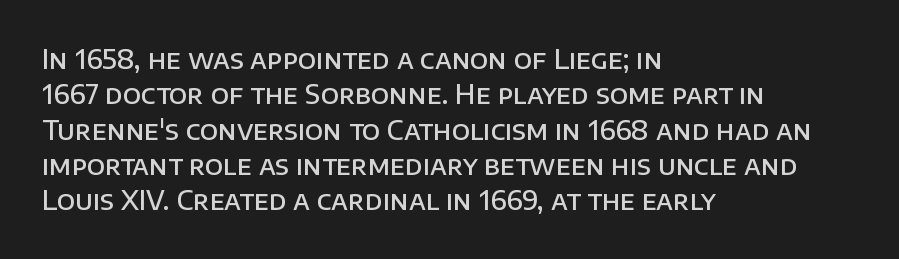
Quick note: underline off. Is the letter spacing exaggerated? No — it looks like the ordinary default. Each new line begins a customary step beneath the previous one. Its strokes are somewhat broadened, the hallmark of semibold type.
